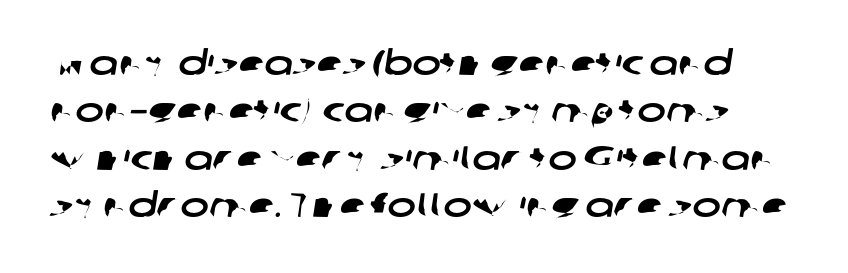
The image shows 34 px wide sans-serif type; set normal line spacing (1.39x), normal letter spacing, not underlined; low stroke contrast and a medium x-height.
